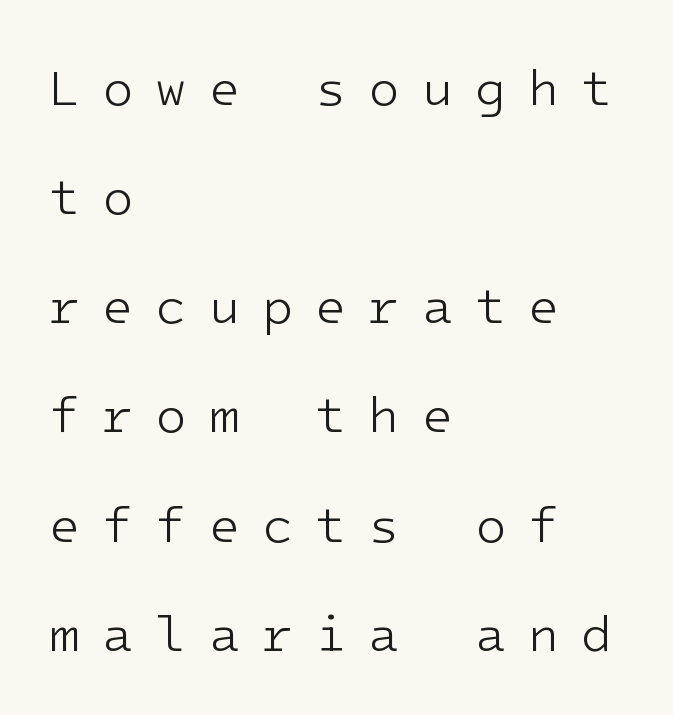
{"serif": "no", "italic": "no", "bold": "no", "weight": "light", "width": "normal", "stroke_contrast": "low", "x_height": "medium", "monospaced": "yes", "underline": "no", "align": "left", "line_spacing": "loose", "line_spacing_ratio": 2.14, "letter_spacing": "wide", "letter_spacing_em": 0.43, "glyph_px": 51}
